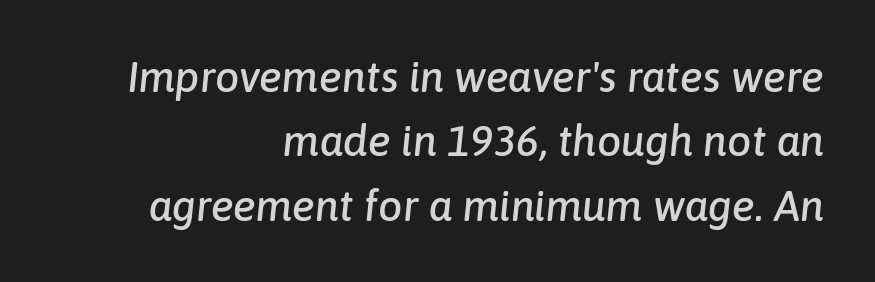
The image shows 43 px text type, italic (leaning right); set right-aligned, normal line spacing (1.5x), normal letter spacing, not underlined; low stroke contrast and a medium x-height.
